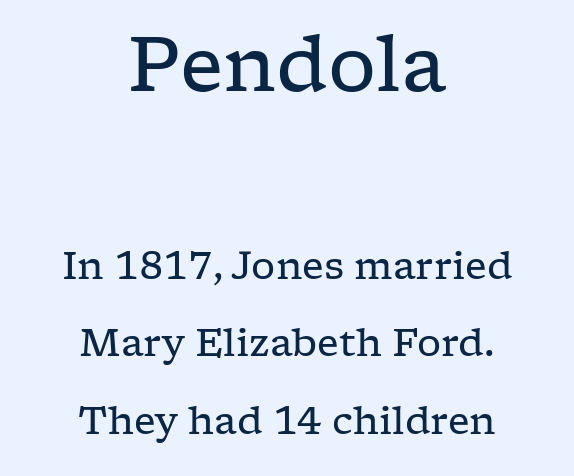
The image shows 76 px regular-weight, wide serif type, upright; set centered, loose line spacing (2.05x), normal letter spacing, not underlined; the first (top) block is 2.0x larger; low stroke contrast and a medium x-height.
